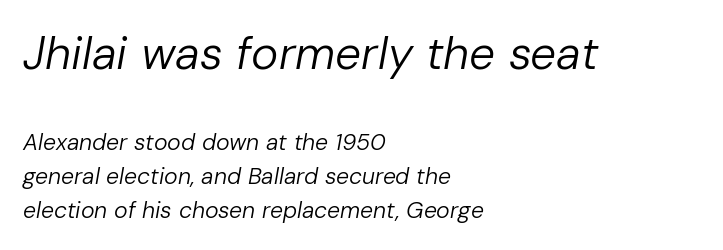
The image shows 46 px regular-weight type, italic (leaning right); set left-aligned, normal line spacing (1.47x), normal letter spacing, not underlined; the first (top) block is 2.0x larger; low stroke contrast and a medium x-height.
